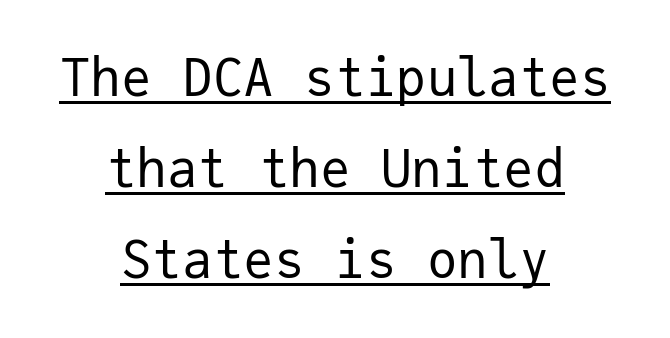
The glyphs in this specimen are sans serif. Honestly, the letter spacing is just normal — you wouldn't notice it. Unbolded letterforms with no extra heft. The lettering holds an erect, upright posture throughout. Leftover space on each line is divided equally before and after the words. Do the characters align in a grid? Yes, the font is monospaced.
